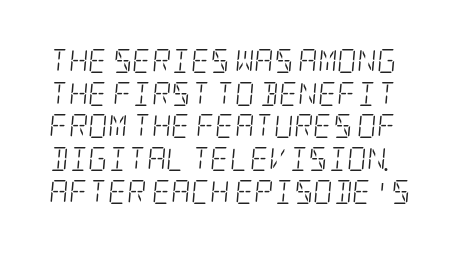
Q: Is the text bold? A: No.
Q: Is the text italic (slanted)? A: Yes, it leans right by about 5 degrees.
Q: Is the text underlined? A: No.
Q: Is the spacing between letters normal or unusually wide? A: Normal.
Q: Is the spacing between lines tight, normal or loose? A: Normal.
